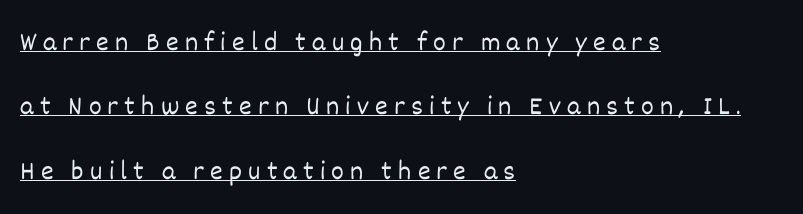
The letters look calm and open, with moderate or lighter stems. The horizontal fit of the characters is loose and conspicuously gappy. This is underlined copy, the kind a proofreader might mark for attention. What's the leading like? Stretched, with rows far apart. Does the lettering tilt? It doesn't — this is upright. Where is the straight margin? On the left.
